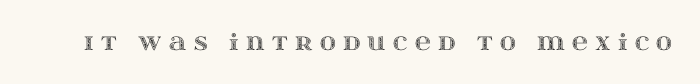
It's the straight-up-and-down kind of type. Each word looks stretched out because of the extra space between its letters. Type without underlining.
